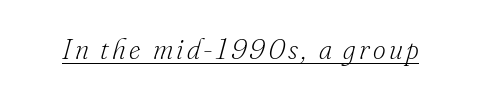
{"serif": "yes", "italic": "yes", "lean": "right", "slant_degrees": 16, "bold": "no", "weight": "light", "width": "normal", "stroke_contrast": "low", "x_height": "small", "monospaced": "no", "underline": "yes", "glyph_px": 28}
